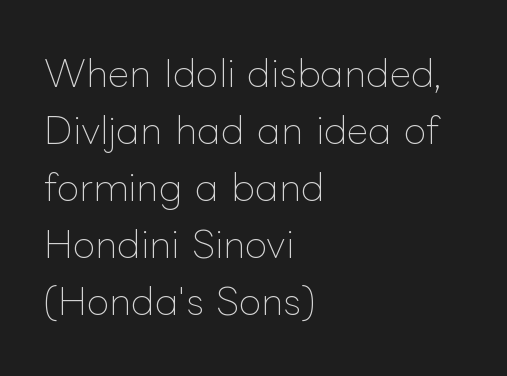
The image shows 37 px thin type, upright; set left-aligned, normal line spacing (1.54x), normal letter spacing, not underlined; low stroke contrast and a medium x-height.
